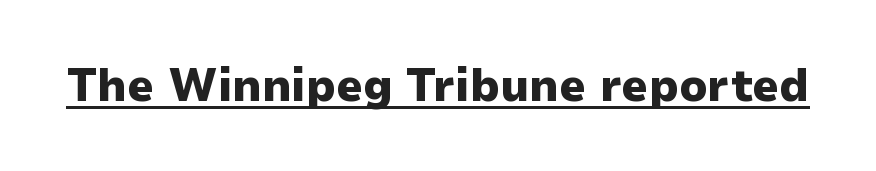
Each letter keeps its own natural width here, so spacing adapts to shape. The rendering shows plain stroke endings on the letterforms — a sans-serif design. Vertical strokes here are truly vertical. Glance below the letters and you will spot a drawn line. Is the letter spacing exaggerated? No — it looks like the ordinary default.
